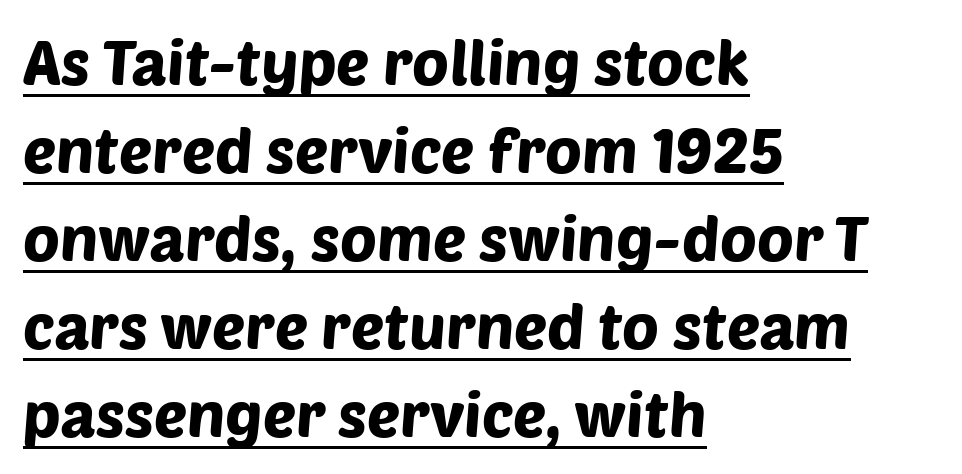
{"serif": "no", "width": "normal", "stroke_contrast": "low", "x_height": "large", "monospaced": "no", "underline": "yes", "align": "left", "line_spacing": "normal", "line_spacing_ratio": 1.42, "letter_spacing": "normal", "letter_spacing_em": 0.0, "glyph_px": 62}
